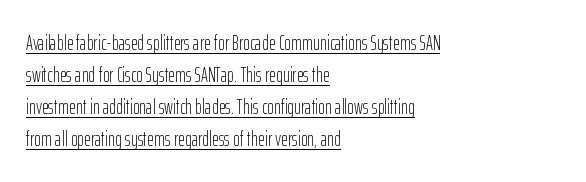
{"italic": "no", "bold": "no", "underline": "yes", "align": "left", "line_spacing": "normal", "line_spacing_ratio": 1.52, "letter_spacing": "normal", "letter_spacing_em": 0.0, "glyph_px": 21}
